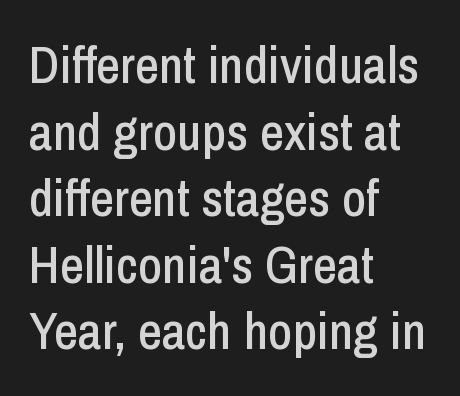
Q: Is the text italic (slanted)? A: No, it is upright.
Q: Is the typeface a serif or a sans-serif typeface? A: Sans-serif.
Q: Is the text underlined? A: No.
Q: How is the paragraph aligned? A: Left-aligned.
Q: Is the spacing between letters normal or unusually wide? A: Normal.
Q: Is the spacing between lines tight, normal or loose? A: Normal.
Q: Width (condensed, normal, or wide)? A: Condensed.
Q: Stroke contrast? A: Low.
Q: x-height? A: Medium.
Q: Monospaced? A: No.
